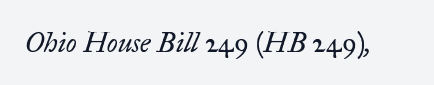
{"serif": "yes", "italic": "yes", "lean": "right", "slant_degrees": 17, "bold": "no", "weight": "regular", "width": "normal", "stroke_contrast": "low", "x_height": "small", "monospaced": "no", "underline": "no", "letter_spacing": "normal", "letter_spacing_em": 0.0, "glyph_px": 28}
